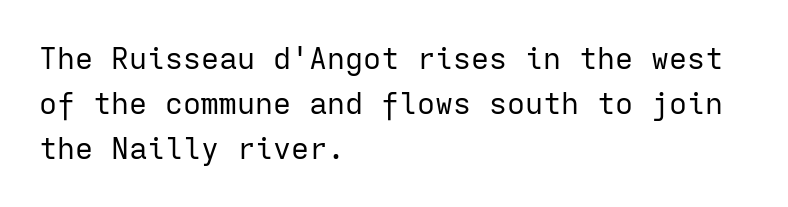
The image shows 30 px regular-weight sans-serif type, upright, monospaced; set left-aligned, normal line spacing (1.5x), normal letter spacing, not underlined; low stroke contrast and a medium x-height.
